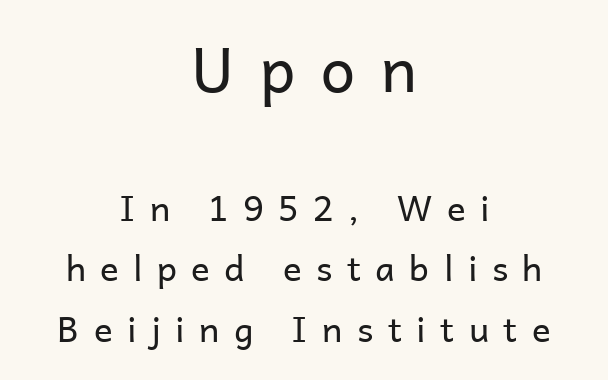
{"serif": "no", "italic": "no", "bold": "no", "weight": "regular", "width": "normal", "stroke_contrast": "low", "x_height": "medium", "monospaced": "no", "underline": "no", "align": "center", "line_spacing_ratio": 1.73, "letter_spacing": "wide", "letter_spacing_em": 0.41, "larger_block": "first", "size_ratio": 1.77, "glyph_px": 62}
